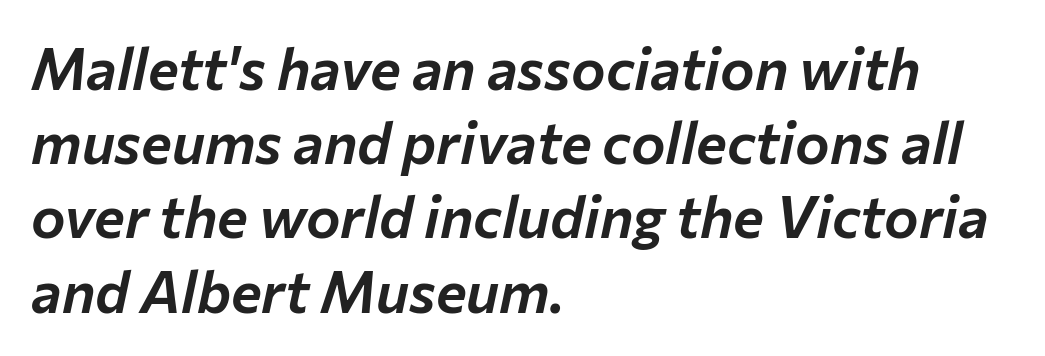
{"italic": "yes", "lean": "right", "slant_degrees": 12, "width": "normal", "stroke_contrast": "low", "x_height": "medium", "monospaced": "no", "underline": "no", "align": "left", "line_spacing": "normal", "line_spacing_ratio": 1.28, "letter_spacing": "normal", "letter_spacing_em": 0.0, "glyph_px": 58}
